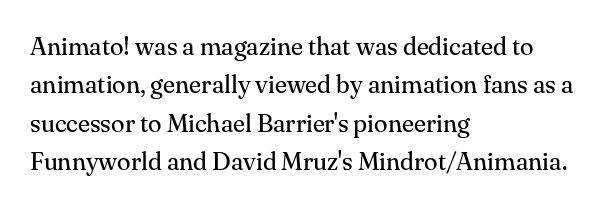
{"italic": "no", "bold": "no", "underline": "no", "align": "left", "line_spacing": "normal", "line_spacing_ratio": 1.54, "letter_spacing": "normal", "letter_spacing_em": 0.0, "glyph_px": 25}
